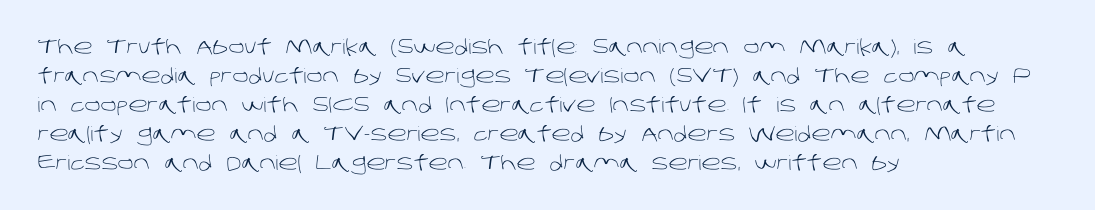
This is not heavy type; no bold has been used. The rag falls on the right side of this text block. Descenders hang freely into open space. What's the leading like? Ordinary, nothing unusual. Is the letter spacing exaggerated? No — it looks like the ordinary default.
